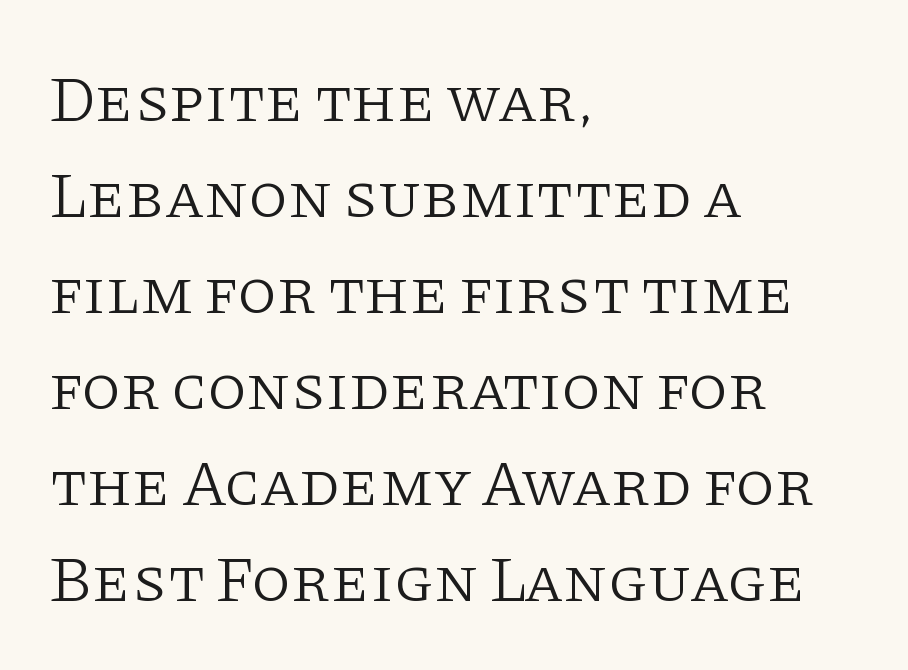
Q: Is the text bold? A: No.
Q: Is the text italic (slanted)? A: No, it is upright.
Q: Is the typeface a serif or a sans-serif typeface? A: Serif.
Q: Is the text underlined? A: No.
Q: How is the paragraph aligned? A: Left-aligned.
Q: Is the spacing between letters normal or unusually wide? A: Normal.
Q: Is the spacing between lines tight, normal or loose? A: Normal.
Q: Width (condensed, normal, or wide)? A: Normal.
Q: Stroke contrast? A: Low.
Q: x-height? A: Large.
Q: Monospaced? A: No.
